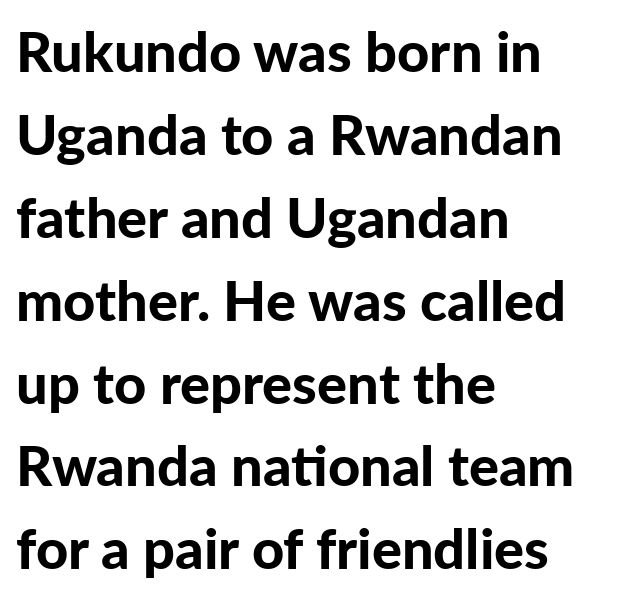
{"serif": "no", "italic": "no", "bold": "yes", "weight": "bold", "width": "normal", "stroke_contrast": "low", "x_height": "medium", "monospaced": "no", "underline": "no", "align": "left", "line_spacing": "normal", "line_spacing_ratio": 1.48, "letter_spacing": "normal", "letter_spacing_em": 0.0, "glyph_px": 56}
